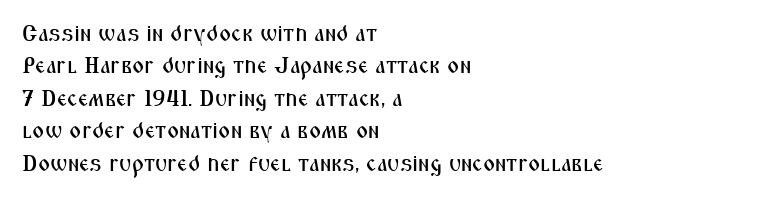
The image shows 23 px text type, upright; set left-aligned, normal line spacing (1.41x), normal letter spacing, not underlined.
